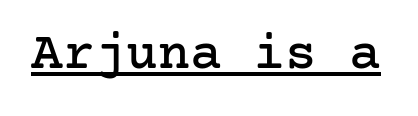
The image shows 53 px serif type, upright; set normal letter spacing, underlined; low stroke contrast and a medium x-height.
